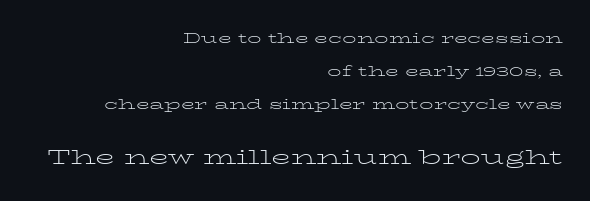
{"italic": "no", "bold": "no", "underline": "no", "align": "right", "line_spacing": "loose", "line_spacing_ratio": 2.34, "letter_spacing": "normal", "letter_spacing_em": 0.0, "larger_block": "second", "size_ratio": 1.43, "glyph_px": 20}
